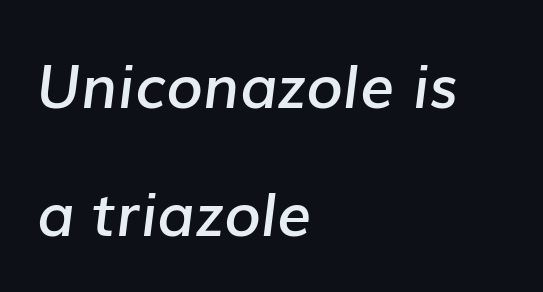
Q: Is the text bold? A: Semi-bold.
Q: Is the text italic (slanted)? A: Yes, it leans right by about 7 degrees.
Q: Is the text underlined? A: No.
Q: How is the paragraph aligned? A: Left-aligned.
Q: Is the spacing between letters normal or unusually wide? A: Normal.
Q: Is the spacing between lines tight, normal or loose? A: Loose.
Q: Width (condensed, normal, or wide)? A: Normal.
Q: Stroke contrast? A: Low.
Q: x-height? A: Medium.
Q: Monospaced? A: No.
